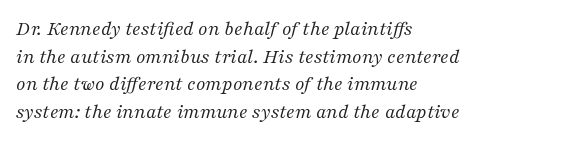
The image shows 21 px text type, italic (leaning right); set left-aligned, normal line spacing (1.32x), normal letter spacing, not underlined.
